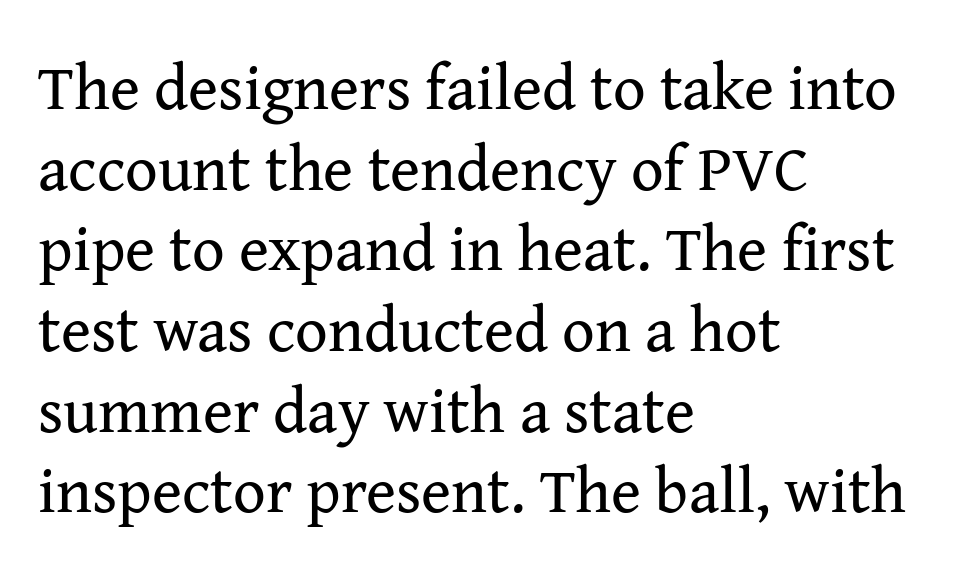
The image shows 64 px regular-weight serif type, upright; set left-aligned, normal line spacing (1.26x), normal letter spacing, not underlined; medium stroke contrast and a medium x-height.
